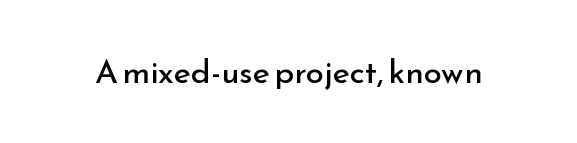
Is the type heavy? It reads as light-to-regular instead. Standard letterfit; no display-style spreading of the glyphs. Typographically, this falls in the sans-serif category. Honestly, there is no underline to notice here at all. You can tell it's not italic because the verticals are truly vertical.
